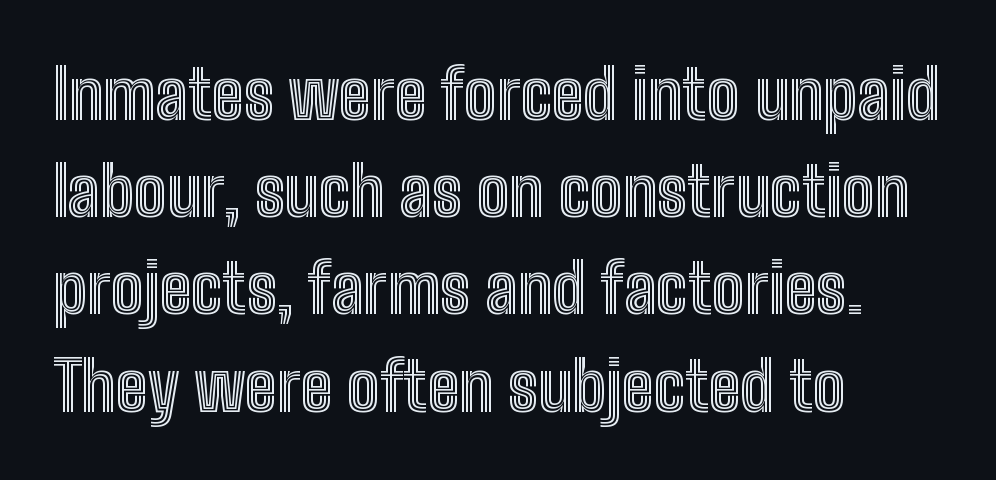
Quick note: not italic, upright. This block has exactly the height ordinary leading produces. Characters follow at the spacing the type designer built in. Is this a fixed-width face? No — the glyphs have proportional, varying widths. The passage shown is not underscored anywhere. The paragraph has a hard left edge and a soft right edge.
